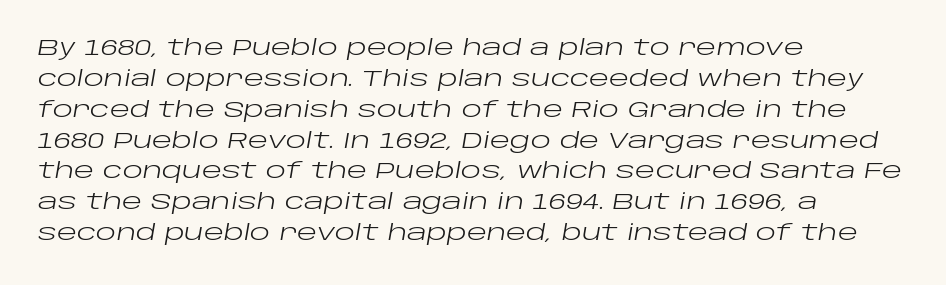
{"italic": "yes", "lean": "right", "slant_degrees": 10, "bold": "no", "underline": "no", "align": "left", "line_spacing": "normal", "line_spacing_ratio": 1.47, "letter_spacing": "normal", "letter_spacing_em": 0.0, "glyph_px": 21}
